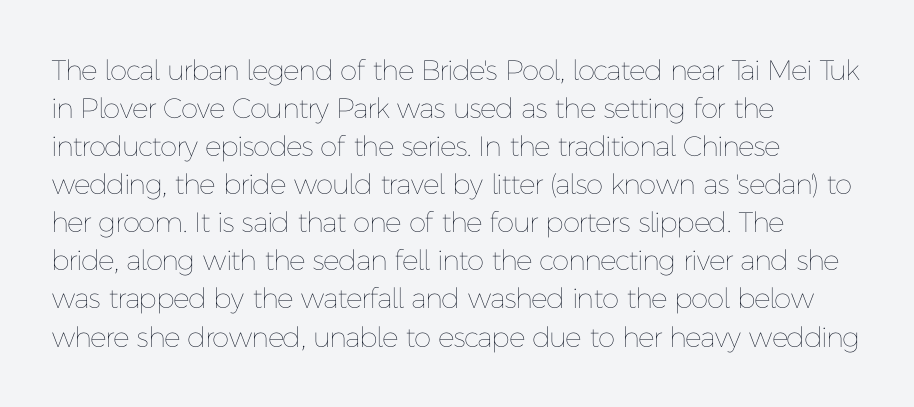
{"italic": "no", "bold": "no", "weight": "thin", "width": "normal", "stroke_contrast": "low", "x_height": "medium", "monospaced": "no", "underline": "no", "align": "left", "line_spacing": "normal", "line_spacing_ratio": 1.36, "letter_spacing": "normal", "letter_spacing_em": 0.0, "glyph_px": 28}
